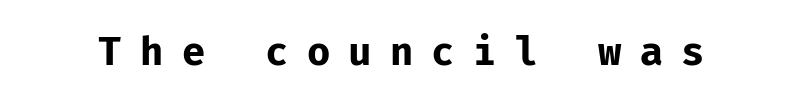
The type sits square on the baseline with zero lean. Compared with typical body copy, the letter spacing here is much looser. These words are printed bold, with thick strokes throughout. Look at the bottom of the vertical strokes: they stop flat, with no serifs. Descenders hang freely into open space. Do the characters align in a grid? Yes, the font is monospaced.
